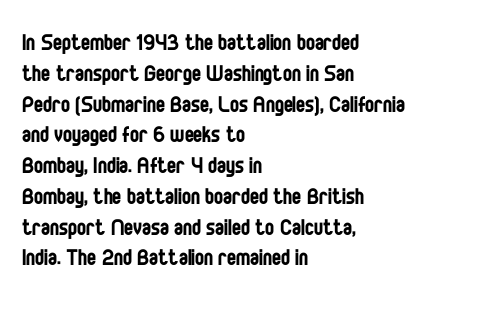
Q: Is the text bold? A: No.
Q: Is the text italic (slanted)? A: No, it is upright.
Q: Is the text underlined? A: No.
Q: How is the paragraph aligned? A: Left-aligned.
Q: Is the spacing between letters normal or unusually wide? A: Normal.
Q: Is the spacing between lines tight, normal or loose? A: Tight.
